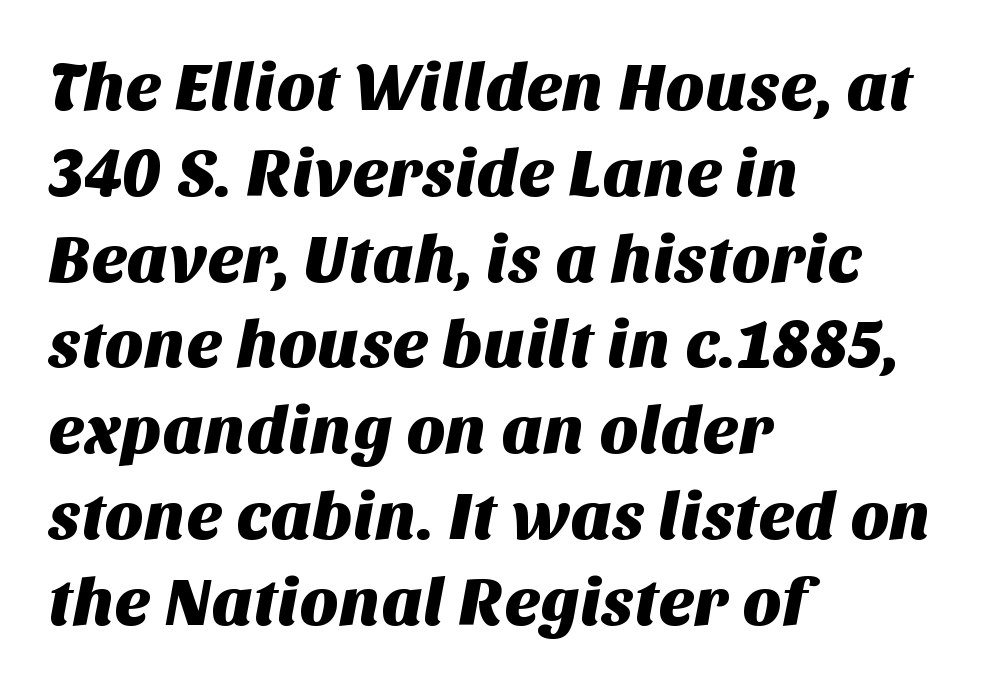
Q: Is the typeface a serif or a sans-serif typeface? A: Sans-serif.
Q: Is the text underlined? A: No.
Q: How is the paragraph aligned? A: Left-aligned.
Q: Is the spacing between letters normal or unusually wide? A: Normal.
Q: Is the spacing between lines tight, normal or loose? A: Normal.
Q: Width (condensed, normal, or wide)? A: Normal.
Q: Stroke contrast? A: Medium.
Q: x-height? A: Large.
Q: Monospaced? A: No.
